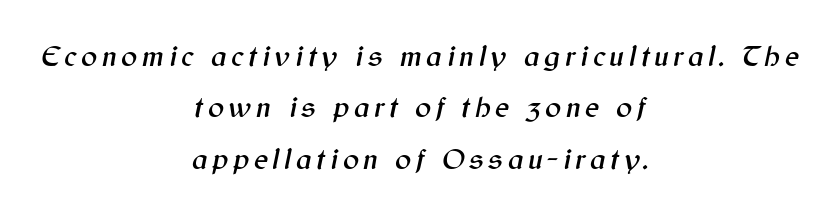
Reading down the block, each line starts at a different indent, mirrored at its end. Looks like regular typesetting: each glyph gets only the width it needs. Unmarked baselines from the first word to the last. Notice how the stems are inclined rather than vertical — that's the hallmark of italics.
